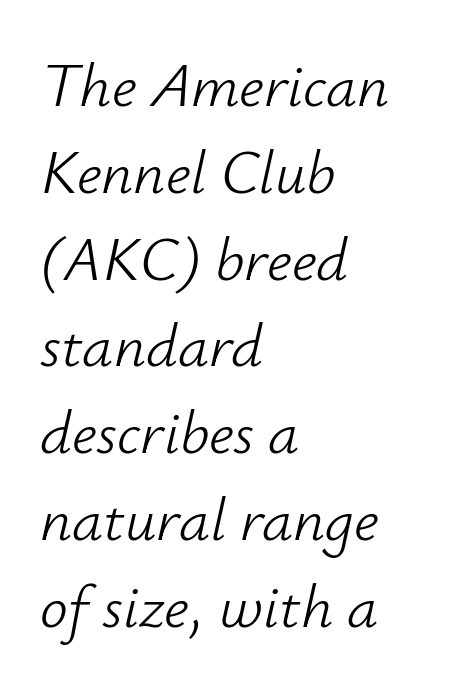
The image shows 62 px light type, italic (leaning right); set left-aligned, normal line spacing (1.4x), normal letter spacing, not underlined; low stroke contrast and a small x-height.
